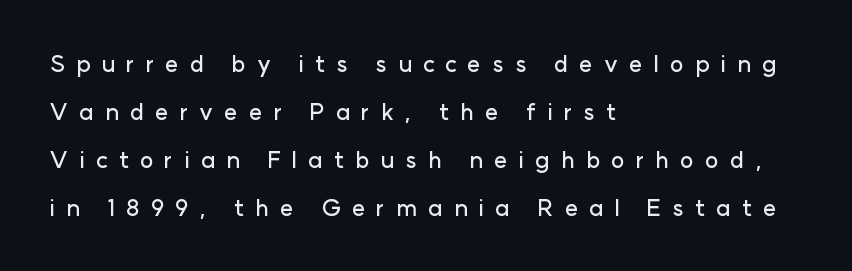
Q: Is the text italic (slanted)? A: No, it is upright.
Q: Is the text underlined? A: No.
Q: How is the paragraph aligned? A: Left-aligned.
Q: Is the spacing between letters normal or unusually wide? A: Unusually wide.
Q: Is the spacing between lines tight, normal or loose? A: Loose.
